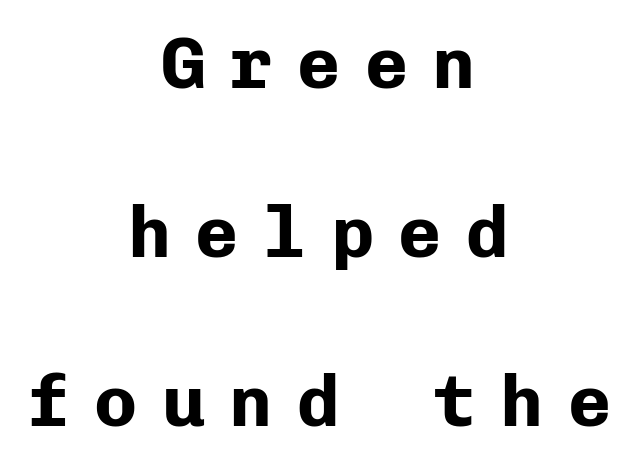
Nobody drew a line under any word here. Summary of weight: heavy, a full bold. The text block is weighted toward neither margin, spreading evenly from the middle. Each letter, wide or thin by design, is forced into the same width here.
